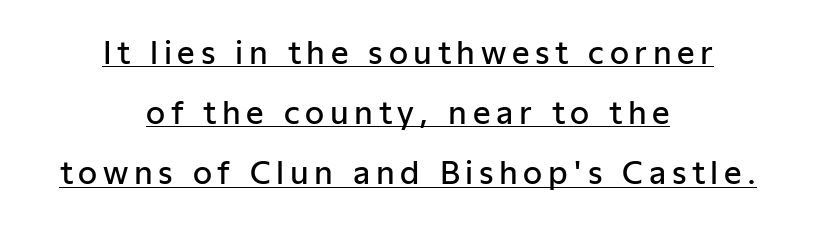
Q: Is the text bold? A: Semi-bold.
Q: Is the text italic (slanted)? A: No, it is upright.
Q: Is the typeface a serif or a sans-serif typeface? A: Sans-serif.
Q: Is the text underlined? A: Yes.
Q: How is the paragraph aligned? A: Centered.
Q: Is the spacing between lines tight, normal or loose? A: Loose.
Q: Width (condensed, normal, or wide)? A: Normal.
Q: Stroke contrast? A: Low.
Q: x-height? A: Medium.
Q: Monospaced? A: No.
